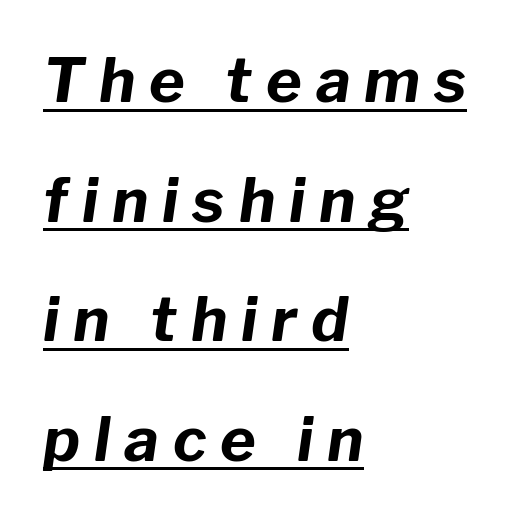
The image shows 61 px bold type, italic (leaning right); set left-aligned, loose line spacing (1.96x), unusually wide letter spacing (+0.23 em), underlined; low stroke contrast and a medium x-height.
